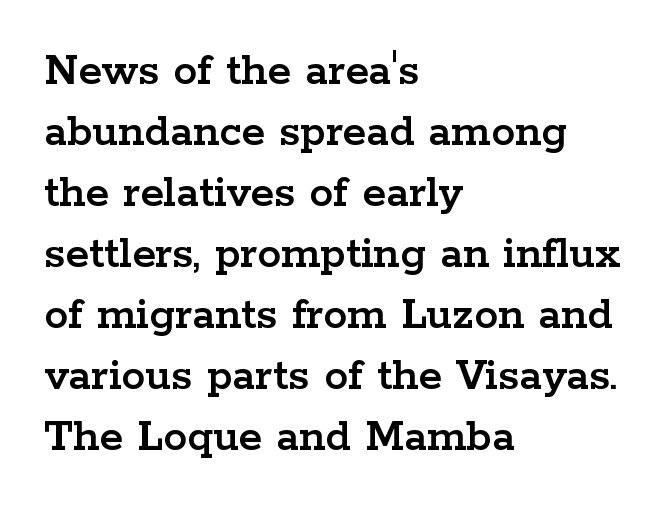
The image shows 48 px wide serif type, upright; set left-aligned, normal line spacing (1.27x), normal letter spacing, not underlined; low stroke contrast and a medium x-height.
